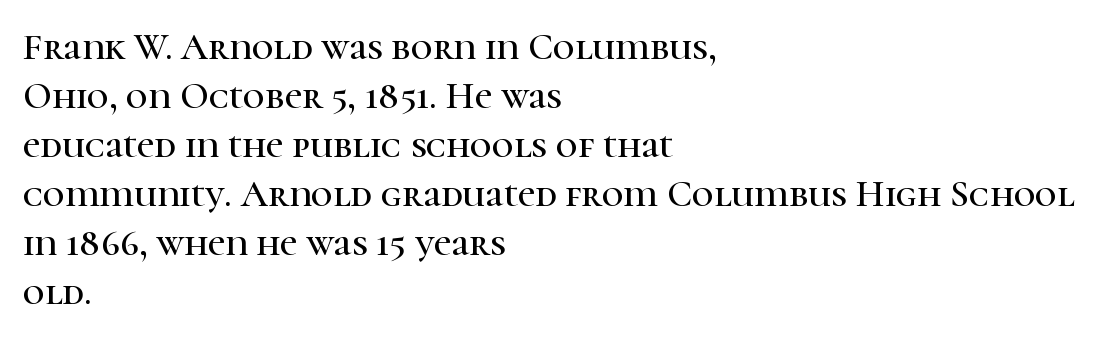
{"serif": "yes", "italic": "no", "width": "normal", "stroke_contrast": "high", "x_height": "medium", "monospaced": "no", "underline": "no", "align": "left", "line_spacing": "normal", "line_spacing_ratio": 1.29, "letter_spacing": "normal", "letter_spacing_em": 0.0, "glyph_px": 38}
